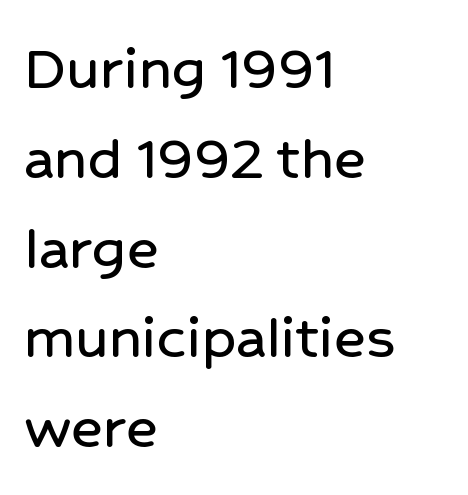
The image shows 67 px sans-serif type, upright; set left-aligned, normal line spacing (1.34x), normal letter spacing, not underlined; low stroke contrast and a medium x-height.
